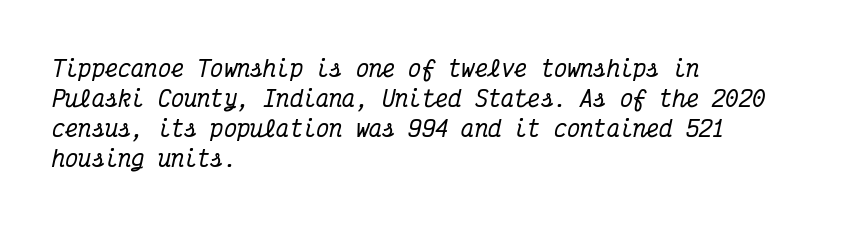
Q: Is the text italic (slanted)? A: Yes, it leans right by about 12 degrees.
Q: Is the text underlined? A: No.
Q: How is the paragraph aligned? A: Left-aligned.
Q: Is the spacing between letters normal or unusually wide? A: Normal.
Q: Is the spacing between lines tight, normal or loose? A: Normal.
